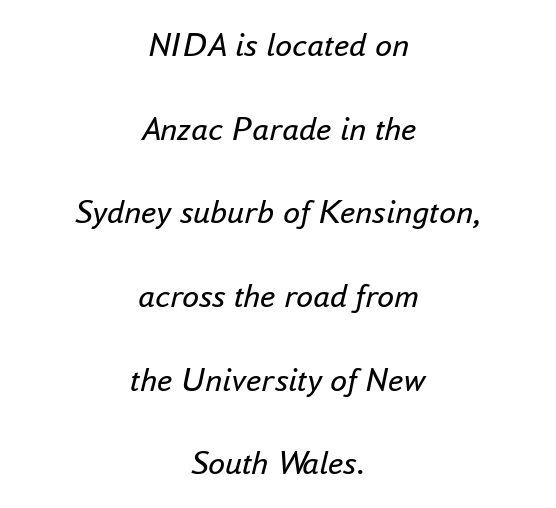
Q: Is the text bold? A: No.
Q: Is the text italic (slanted)? A: Yes, it leans right by about 16 degrees.
Q: Is the text underlined? A: No.
Q: How is the paragraph aligned? A: Centered.
Q: Is the spacing between letters normal or unusually wide? A: Normal.
Q: Is the spacing between lines tight, normal or loose? A: Loose.
Q: Width (condensed, normal, or wide)? A: Normal.
Q: Stroke contrast? A: Low.
Q: x-height? A: Small.
Q: Monospaced? A: No.
